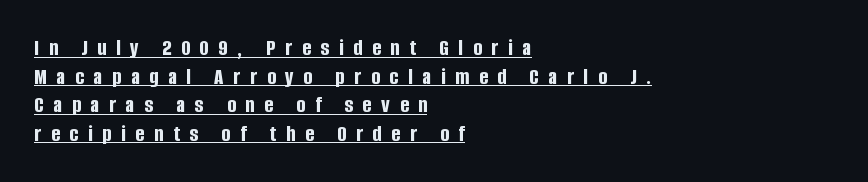
Plenty of ink on the page — the face is bold. When letters stand straight like this, we call the style roman or upright. A student would call this left alignment; a typographer would say flush left, rag right. Quick note: underline on. Here the glyphs are tracked loosely, breaking word shapes into spaced letters.
